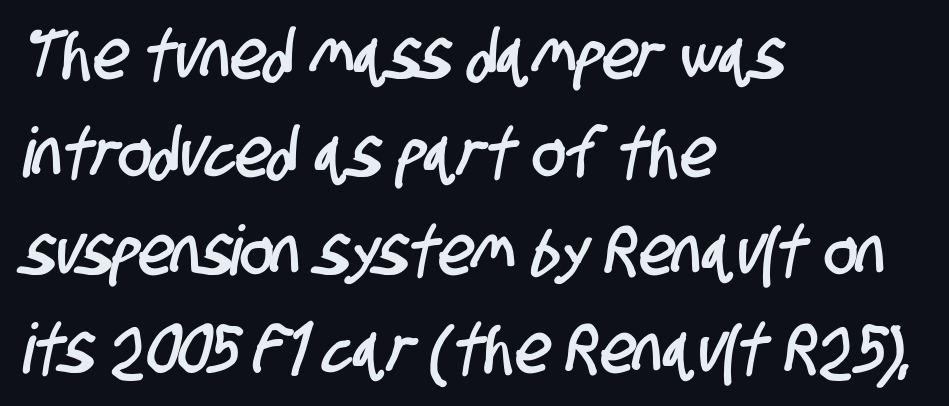
The letters advance in unequal steps, a hallmark of proportional type. Evenly set lines give the paragraph a standard silhouette. The letterforms sit shoulder to shoulder at normal distance. To sum up the face: it is a sans, with no serifs.
